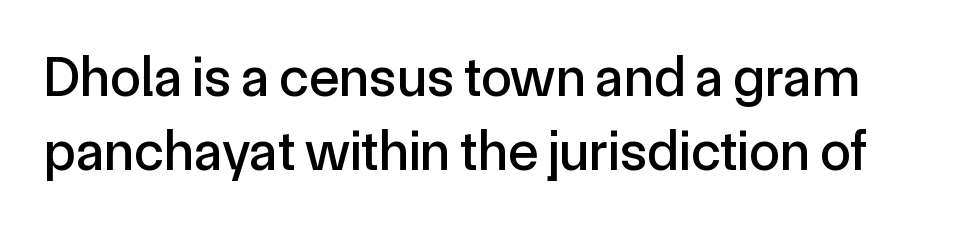
Spacing between characters is what you'd get straight out of the box. The passage shown is typed in a proportional face where columns would drift. Regarding leading, the lines here are spaced in the standard way. The axis of the letterforms is exactly vertical. The specimen omits any rule beneath the text block's lines.
